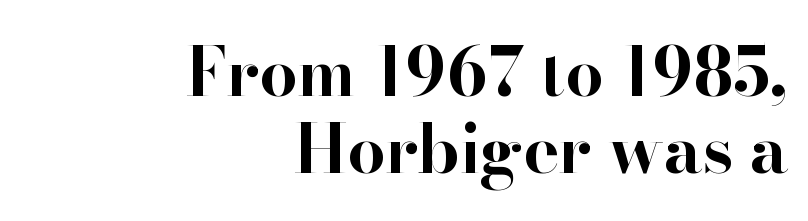
Q: Is the text bold? A: Yes.
Q: Is the text italic (slanted)? A: No, it is upright.
Q: Is the typeface a serif or a sans-serif typeface? A: Serif.
Q: Is the text underlined? A: No.
Q: How is the paragraph aligned? A: Right-aligned.
Q: Is the spacing between letters normal or unusually wide? A: Normal.
Q: Is the spacing between lines tight, normal or loose? A: Tight.
Q: Width (condensed, normal, or wide)? A: Normal.
Q: Stroke contrast? A: High.
Q: x-height? A: Small.
Q: Monospaced? A: No.
